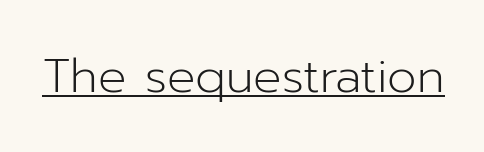
The image shows 47 px light sans-serif type, upright; set normal letter spacing, underlined; low stroke contrast and a medium x-height.
